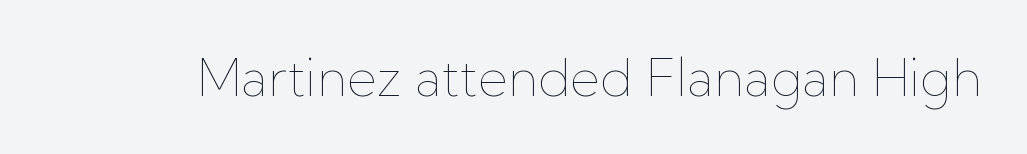
The image shows 51 px thin type, upright; set normal letter spacing, not underlined; low stroke contrast and a medium x-height.
